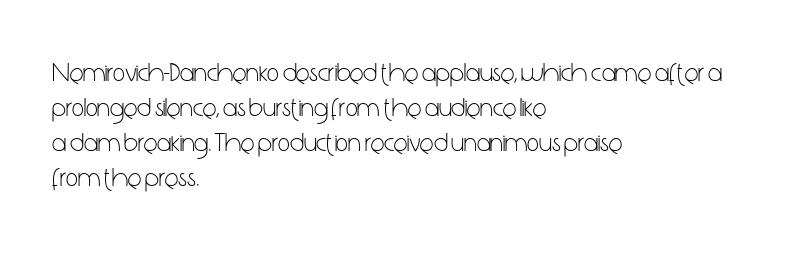
{"italic": "no", "bold": "no", "underline": "no", "align": "left", "line_spacing": "normal", "line_spacing_ratio": 1.34, "letter_spacing": "normal", "letter_spacing_em": 0.0, "glyph_px": 26}
